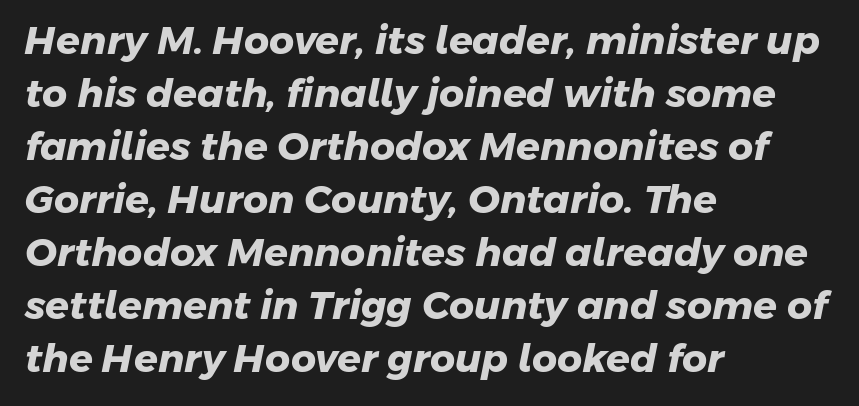
The image shows 39 px heavy sans-serif type; set left-aligned, normal line spacing (1.36x), normal letter spacing, not underlined; low stroke contrast and a medium x-height.
